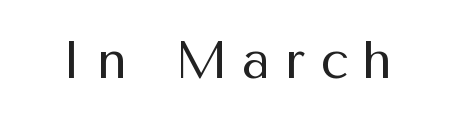
{"serif": "no", "italic": "no", "bold": "no", "weight": "regular", "width": "normal", "stroke_contrast": "medium", "x_height": "medium", "monospaced": "no", "underline": "no", "letter_spacing": "wide", "letter_spacing_em": 0.28, "glyph_px": 52}
